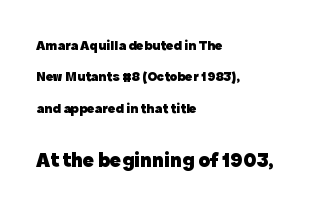
Q: Is the text bold? A: Yes.
Q: Is the text italic (slanted)? A: No, it is upright.
Q: Is the text underlined? A: No.
Q: How is the paragraph aligned? A: Left-aligned.
Q: Is the spacing between letters normal or unusually wide? A: Normal.
Q: Is the spacing between lines tight, normal or loose? A: Loose.
Q: Which block of text is set in a larger size, the first (top) or the second (bottom)? A: The second (bottom) one.
